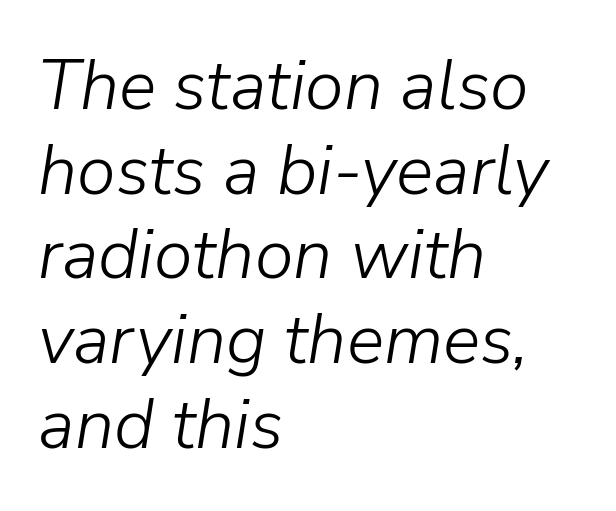
{"italic": "yes", "lean": "right", "slant_degrees": 9, "bold": "no", "weight": "light", "width": "normal", "stroke_contrast": "low", "x_height": "medium", "monospaced": "no", "underline": "no", "align": "left", "line_spacing_ratio": 1.21, "letter_spacing": "normal", "letter_spacing_em": 0.0, "glyph_px": 70}
